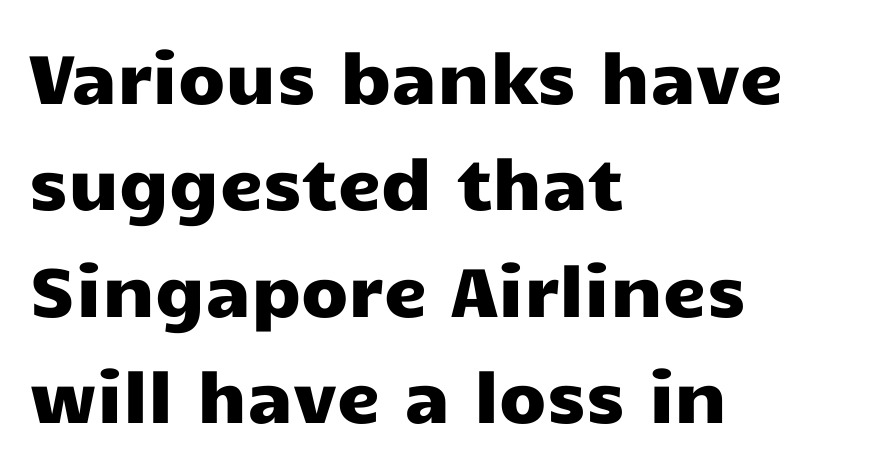
{"serif": "no", "italic": "no", "width": "wide", "stroke_contrast": "low", "x_height": "medium", "monospaced": "no", "underline": "no", "align": "left", "line_spacing": "normal", "line_spacing_ratio": 1.54, "letter_spacing": "normal", "letter_spacing_em": 0.0, "glyph_px": 69}
